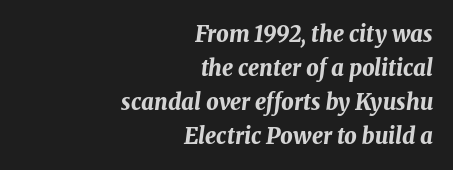
Q: Is the text bold? A: Yes.
Q: Is the text italic (slanted)? A: Yes, it leans right by about 8 degrees.
Q: Is the text underlined? A: No.
Q: How is the paragraph aligned? A: Right-aligned.
Q: Is the spacing between letters normal or unusually wide? A: Normal.
Q: Is the spacing between lines tight, normal or loose? A: Normal.
